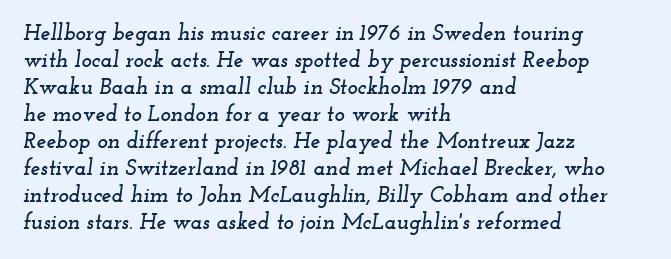
Letter spacing: default. The lines are quadded left. The specimen reads as italic at a glance. Plain, unruled lines of type.
